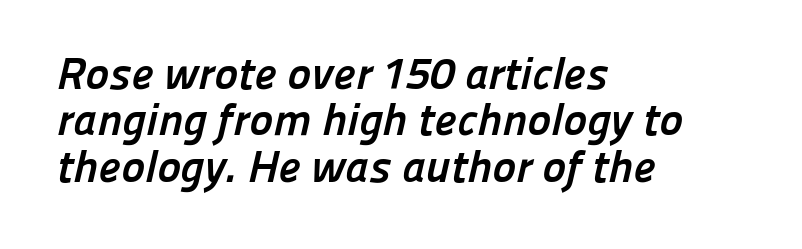
Q: Is the text bold? A: Yes.
Q: Is the typeface a serif or a sans-serif typeface? A: Sans-serif.
Q: Is the text underlined? A: No.
Q: How is the paragraph aligned? A: Left-aligned.
Q: Is the spacing between letters normal or unusually wide? A: Normal.
Q: Is the spacing between lines tight, normal or loose? A: Tight.
Q: Width (condensed, normal, or wide)? A: Normal.
Q: Stroke contrast? A: Low.
Q: x-height? A: Medium.
Q: Monospaced? A: No.
